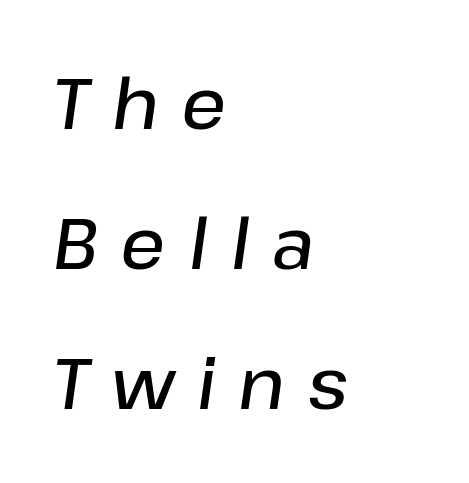
The text block is weighted toward the left margin, trailing off unevenly rightward. Honestly, the rows look like they've been pulled way apart. A semibold gives these letters moderate extra thickness, short of bold. Think of a printed novel: that variable character pitch is what you see here.
